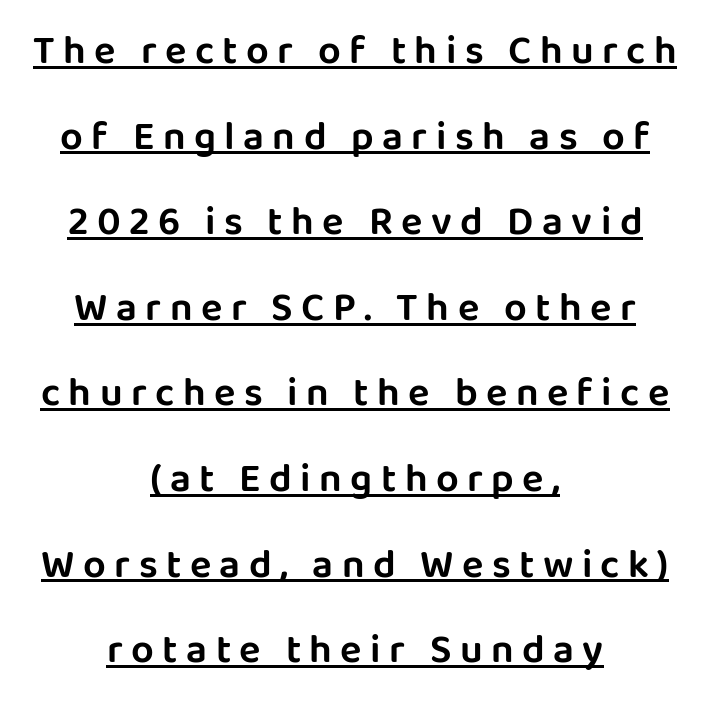
Q: Is the text italic (slanted)? A: No, it is upright.
Q: Is the typeface a serif or a sans-serif typeface? A: Sans-serif.
Q: Is the text underlined? A: Yes.
Q: How is the paragraph aligned? A: Centered.
Q: Is the spacing between letters normal or unusually wide? A: Unusually wide.
Q: Is the spacing between lines tight, normal or loose? A: Loose.
Q: Width (condensed, normal, or wide)? A: Normal.
Q: Stroke contrast? A: Low.
Q: x-height? A: Large.
Q: Monospaced? A: No.
